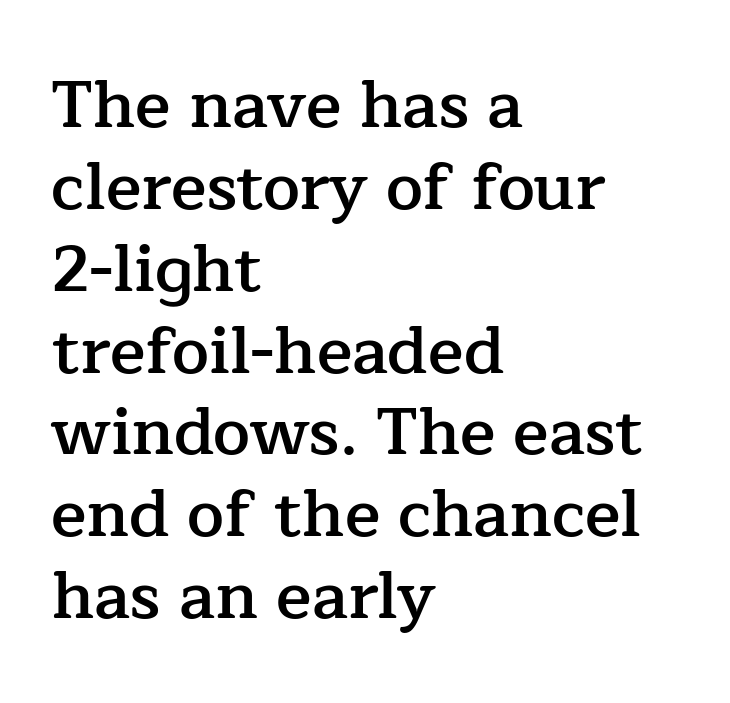
{"serif": "yes", "italic": "no", "bold": "semi", "weight": "semibold", "width": "normal", "stroke_contrast": "low", "x_height": "medium", "monospaced": "no", "underline": "no", "align": "left", "line_spacing_ratio": 1.24, "letter_spacing": "normal", "letter_spacing_em": 0.0, "glyph_px": 66}
